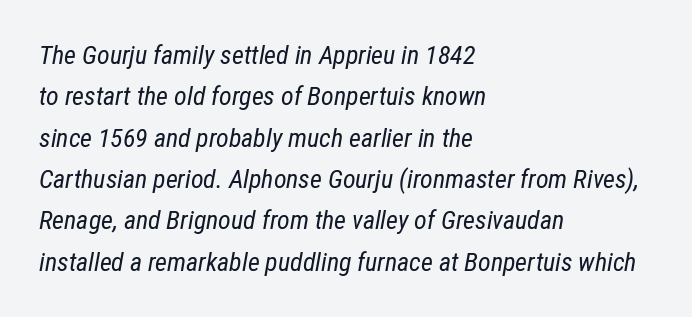
Horizontal bands of white between lines are of average thickness. The space directly below the letters is spotless. Between one letter and the next there's only the usual sliver of space. Characters are canted at an angle relative to the baseline's perpendicular. The weight tops out at a normal text grade. Reading down the block, your eye returns to a fixed left position each line.
